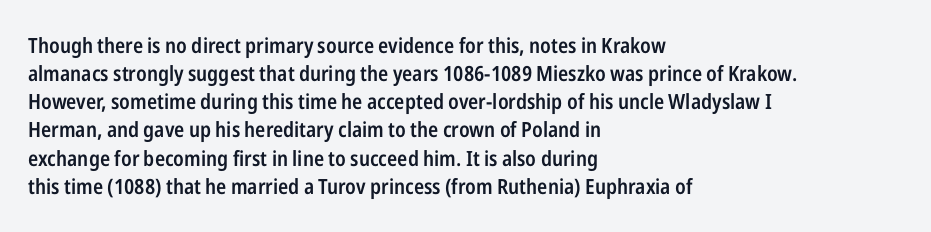
Q: Is the text bold? A: Semi-bold.
Q: Is the text italic (slanted)? A: No, it is upright.
Q: Is the text underlined? A: No.
Q: How is the paragraph aligned? A: Left-aligned.
Q: Is the spacing between letters normal or unusually wide? A: Normal.
Q: Is the spacing between lines tight, normal or loose? A: Normal.
